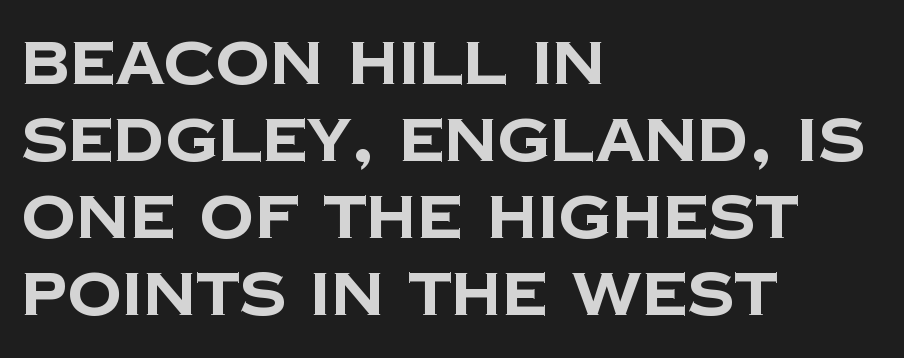
The image shows 61 px bold sans-serif type; set left-aligned, normal line spacing (1.26x), normal letter spacing, not underlined; low stroke contrast and a large x-height.
